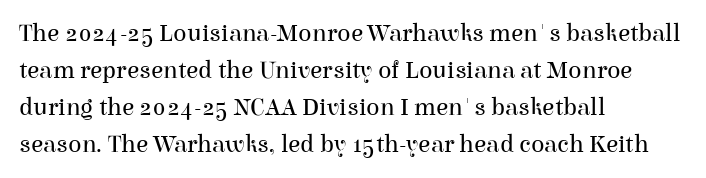
The image shows 25 px text type, upright; set left-aligned, normal line spacing (1.48x), normal letter spacing, not underlined.
